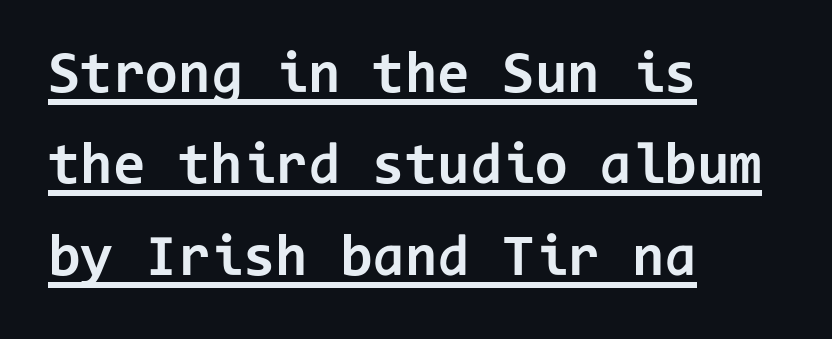
The image shows 59 px bold sans-serif type, upright, monospaced; set left-aligned, normal line spacing (1.55x), normal letter spacing, underlined; low stroke contrast and a medium x-height.
